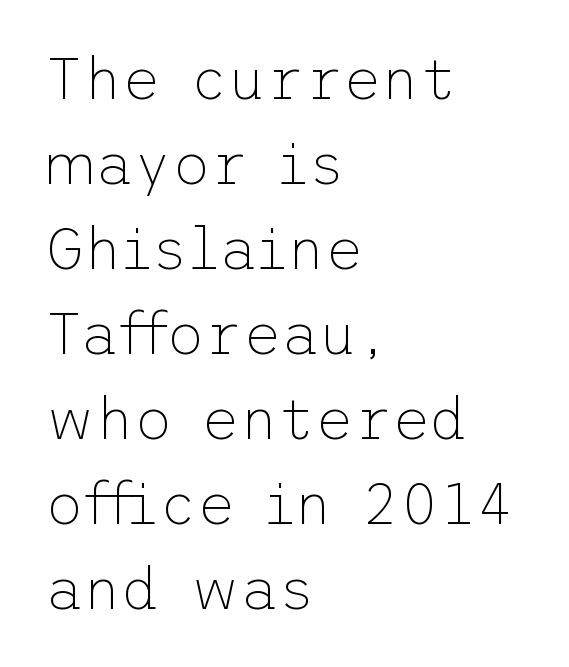
The image shows 59 px thin sans-serif type, upright; set left-aligned, normal line spacing (1.44x), normal letter spacing, not underlined; low stroke contrast and a medium x-height.
